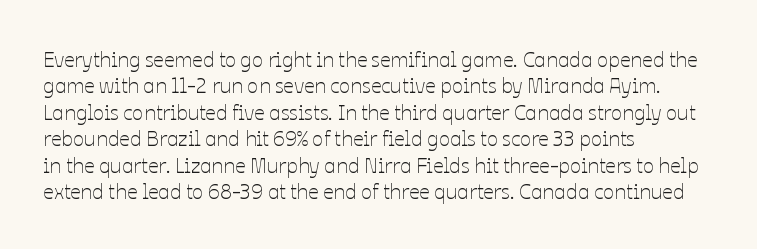
The image shows 21 px text type, upright; set left-aligned, normal line spacing (1.26x), normal letter spacing, not underlined.
